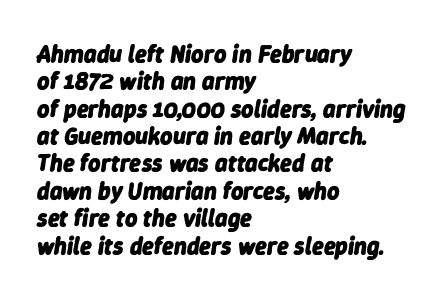
Line spacing here is tight. Plenty of ink on the page — the face is bold. Emphasis-style slanted type is in use. Just letters on the line, the space beneath them empty. The passage is arranged the way most books set body copy — flush left.
